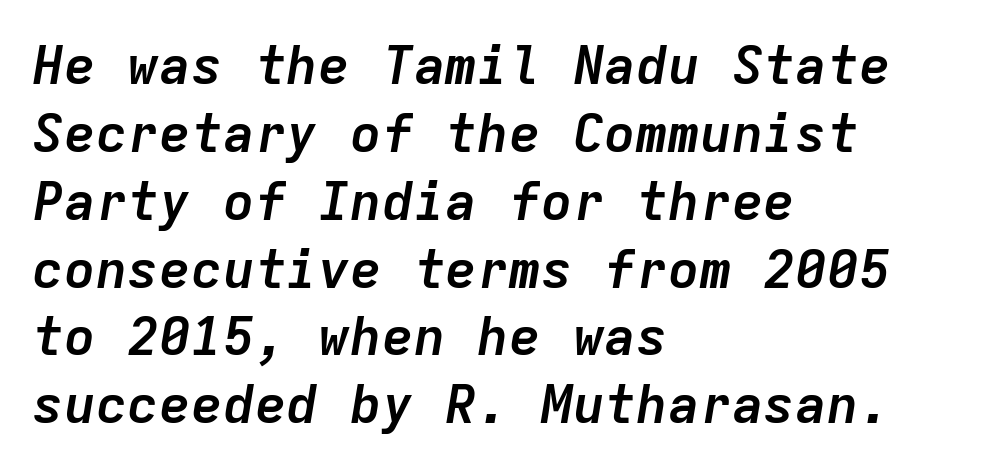
{"italic": "yes", "lean": "right", "slant_degrees": 9, "bold": "yes", "weight": "semibold", "width": "normal", "stroke_contrast": "low", "x_height": "medium", "monospaced": "yes", "underline": "no", "align": "left", "line_spacing": "normal", "line_spacing_ratio": 1.28, "letter_spacing": "normal", "letter_spacing_em": 0.0, "glyph_px": 53}
